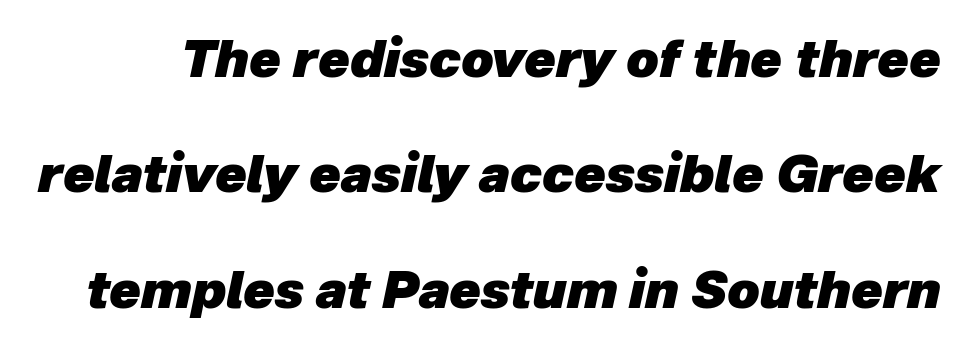
The image shows 51 px heavy type, italic (leaning right); set loose line spacing (2.26x), normal letter spacing, not underlined; low stroke contrast and a medium x-height.
